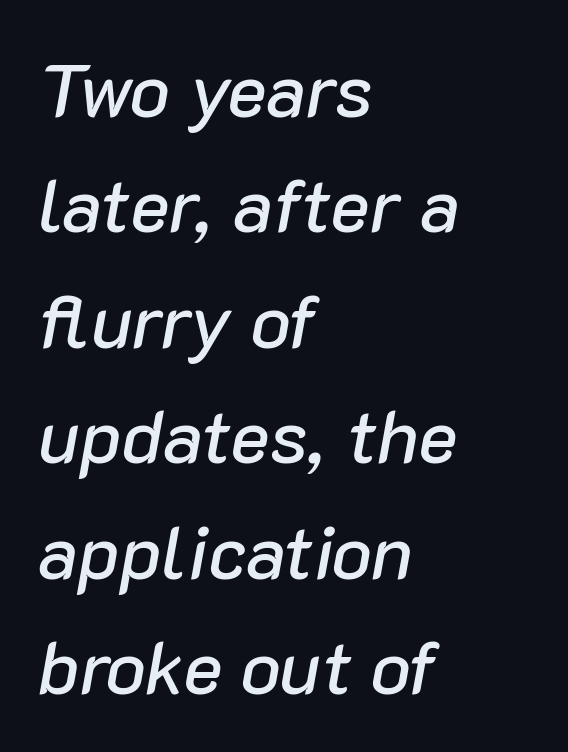
Q: Is the text italic (slanted)? A: Yes, it leans right by about 10 degrees.
Q: Is the text underlined? A: No.
Q: How is the paragraph aligned? A: Left-aligned.
Q: Is the spacing between letters normal or unusually wide? A: Normal.
Q: Is the spacing between lines tight, normal or loose? A: Normal.
Q: Width (condensed, normal, or wide)? A: Normal.
Q: Stroke contrast? A: Low.
Q: x-height? A: Medium.
Q: Monospaced? A: No.
